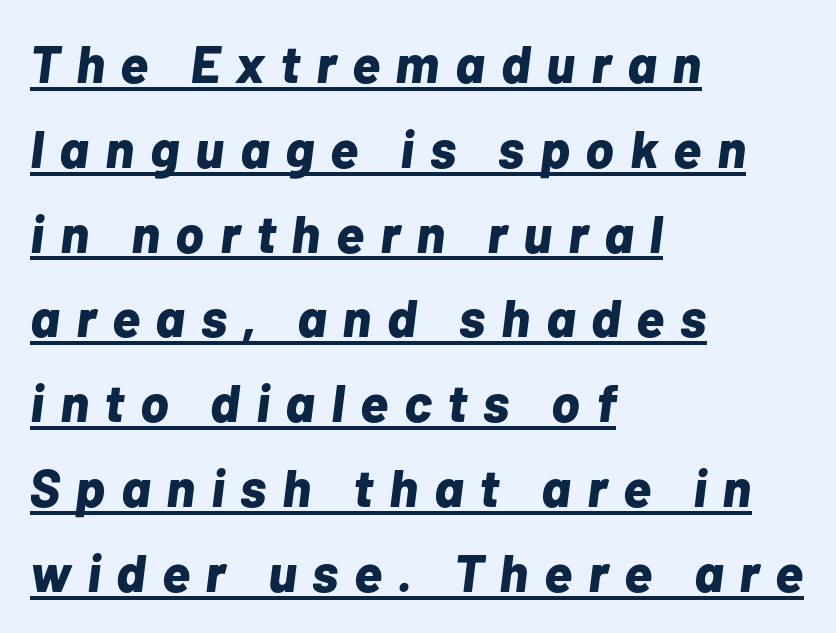
Q: Is the text bold? A: Yes.
Q: Is the text italic (slanted)? A: Yes, it leans right by about 7 degrees.
Q: Is the text underlined? A: Yes.
Q: How is the paragraph aligned? A: Left-aligned.
Q: Is the spacing between letters normal or unusually wide? A: Unusually wide.
Q: Is the spacing between lines tight, normal or loose? A: Normal.
Q: Width (condensed, normal, or wide)? A: Normal.
Q: Stroke contrast? A: Low.
Q: x-height? A: Medium.
Q: Monospaced? A: No.
